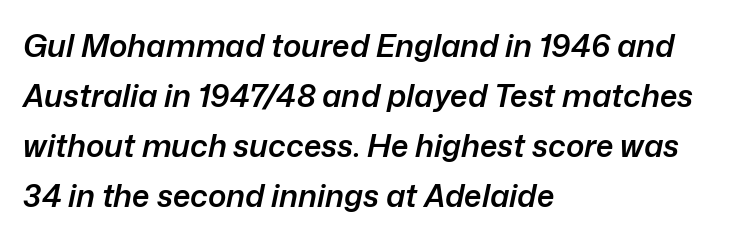
Q: Is the text bold? A: Semi-bold.
Q: Is the text italic (slanted)? A: Yes, it leans right by about 12 degrees.
Q: Is the text underlined? A: No.
Q: How is the paragraph aligned? A: Left-aligned.
Q: Is the spacing between letters normal or unusually wide? A: Normal.
Q: Is the spacing between lines tight, normal or loose? A: Normal.
Q: Width (condensed, normal, or wide)? A: Normal.
Q: Stroke contrast? A: Low.
Q: x-height? A: Medium.
Q: Monospaced? A: No.
